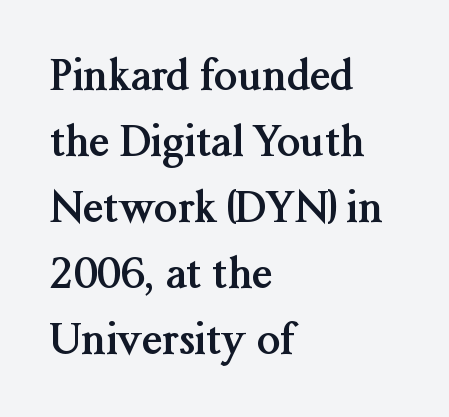
{"serif": "yes", "italic": "no", "bold": "yes", "weight": "semibold", "width": "normal", "stroke_contrast": "medium", "x_height": "medium", "monospaced": "no", "underline": "no", "align": "left", "line_spacing": "normal", "line_spacing_ratio": 1.57, "letter_spacing": "normal", "letter_spacing_em": 0.0, "glyph_px": 42}
